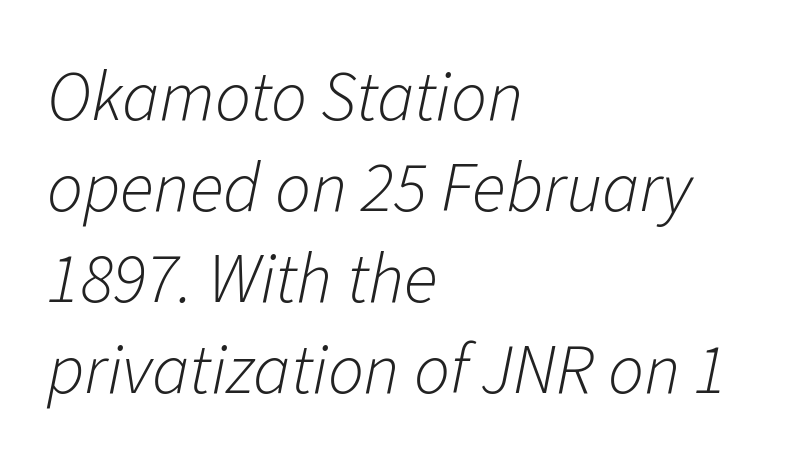
The image shows 71 px light type, italic (leaning right); set left-aligned, normal line spacing (1.28x), normal letter spacing, not underlined; low stroke contrast and a medium x-height.
